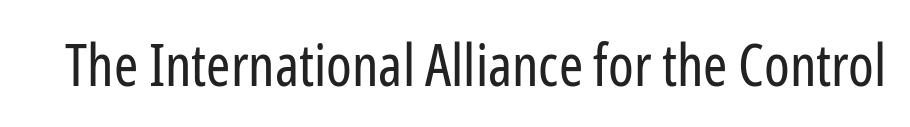
Q: Is the text bold? A: No.
Q: Is the text italic (slanted)? A: No, it is upright.
Q: Is the typeface a serif or a sans-serif typeface? A: Sans-serif.
Q: Is the text underlined? A: No.
Q: Is the spacing between letters normal or unusually wide? A: Normal.
Q: Width (condensed, normal, or wide)? A: Condensed.
Q: Stroke contrast? A: Low.
Q: x-height? A: Medium.
Q: Monospaced? A: No.
